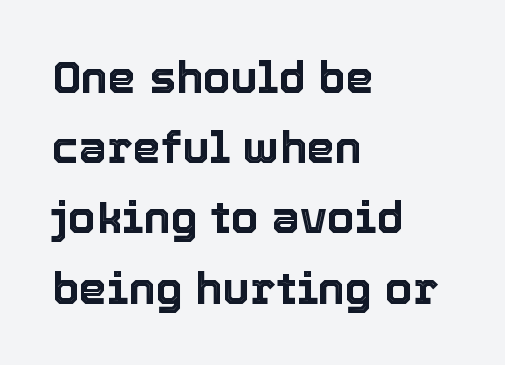
{"italic": "no", "width": "normal", "x_height": "medium", "monospaced": "no", "underline": "no", "align": "left", "line_spacing": "normal", "line_spacing_ratio": 1.56, "letter_spacing": "normal", "letter_spacing_em": 0.0, "glyph_px": 45}
